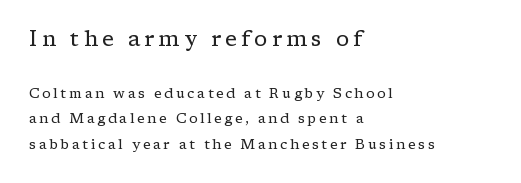
Q: Is the text bold? A: No.
Q: Is the text italic (slanted)? A: No, it is upright.
Q: Is the text underlined? A: No.
Q: How is the paragraph aligned? A: Left-aligned.
Q: Which block of text is set in a larger size, the first (top) or the second (bottom)? A: The first (top) one.
